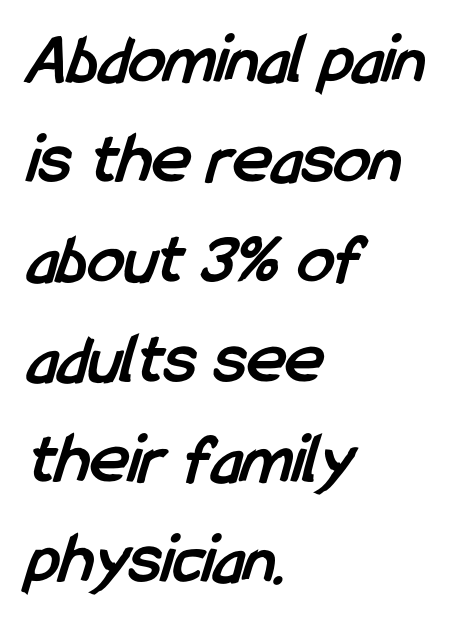
Q: Is the text bold? A: Yes.
Q: Is the typeface a serif or a sans-serif typeface? A: Sans-serif.
Q: Is the text underlined? A: No.
Q: How is the paragraph aligned? A: Left-aligned.
Q: Is the spacing between letters normal or unusually wide? A: Normal.
Q: Is the spacing between lines tight, normal or loose? A: Normal.
Q: Width (condensed, normal, or wide)? A: Condensed.
Q: Stroke contrast? A: Low.
Q: x-height? A: Medium.
Q: Monospaced? A: No.
